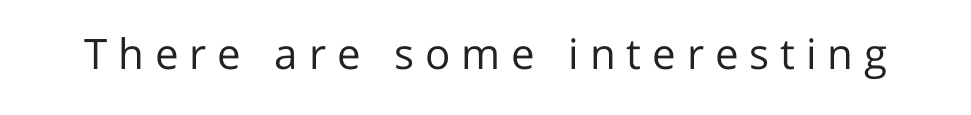
Does extra space separate the letters? Yes, quite a lot of it. No letter is thick-stroked: the sample isn't bold. Each letter keeps its own natural width here, so spacing adapts to shape. Every character sits straight up, as roman type does. Serif or sans? Sans — the stroke terminals are bare.
